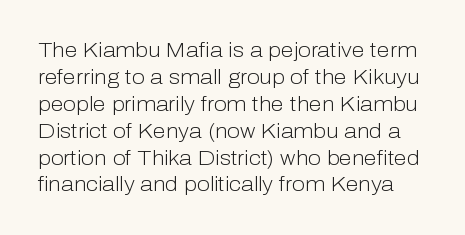
Bold? No — there's no thickening of the strokes. Line spacing here is normal. Here the glyphs are tracked normally, forming tight word shapes. Rule under the text: the space is simply empty. If you drew a line through each stem, it would be perfectly vertical.
